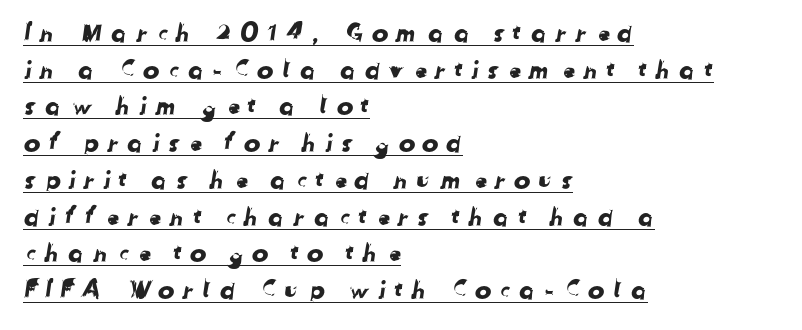
{"underline": "yes", "align": "left", "line_spacing": "normal", "line_spacing_ratio": 1.47, "letter_spacing": "wide", "letter_spacing_em": 0.29, "glyph_px": 25}
